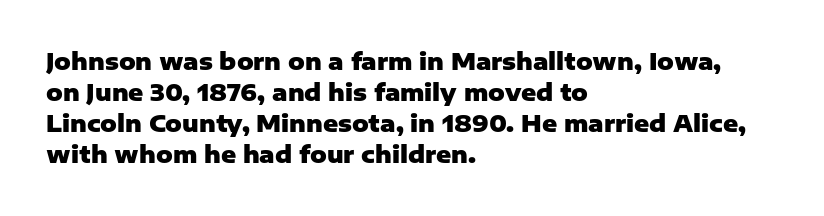
{"italic": "no", "bold": "yes", "underline": "no", "align": "left", "line_spacing": "normal", "line_spacing_ratio": 1.35, "letter_spacing": "normal", "letter_spacing_em": 0.0, "glyph_px": 23}
